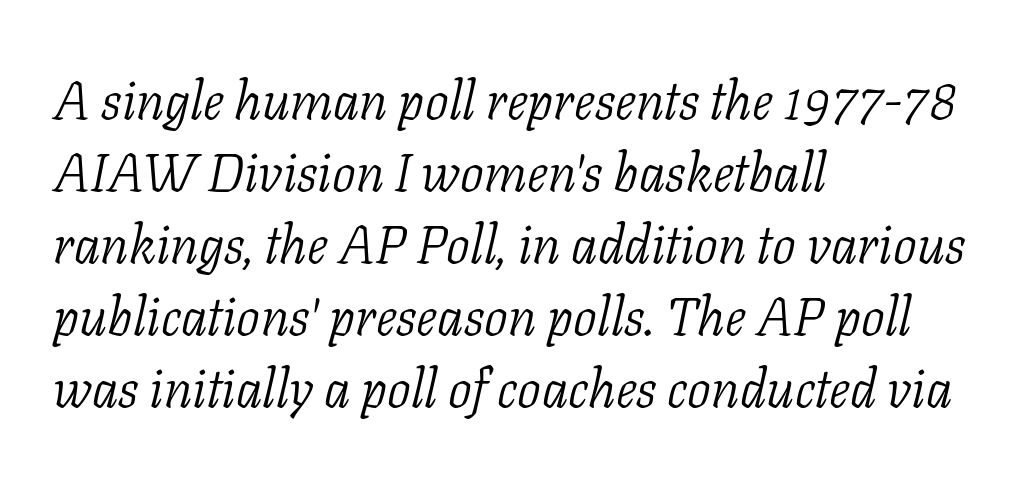
The image shows 53 px light serif type, italic (leaning right); set left-aligned, normal line spacing (1.36x), normal letter spacing, not underlined; low stroke contrast and a medium x-height.
